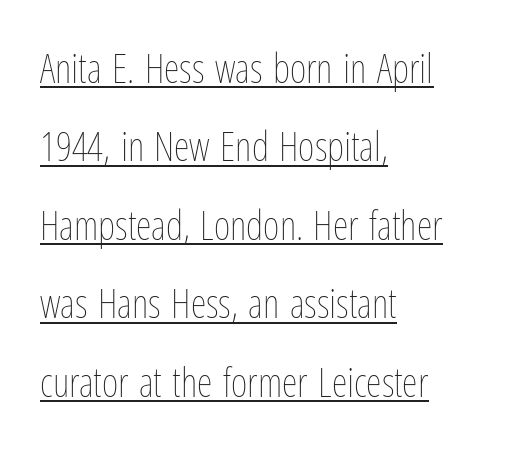
The image shows 40 px thin, condensed type, upright; set left-aligned, loose line spacing (1.96x), normal letter spacing, underlined; low stroke contrast and a medium x-height.
